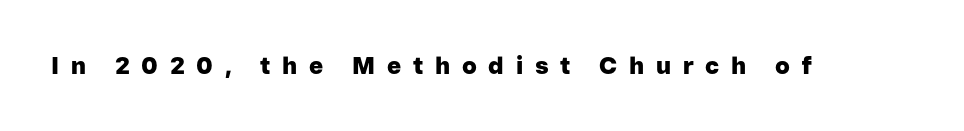
Q: Is the text bold? A: Yes.
Q: Is the text italic (slanted)? A: No, it is upright.
Q: Is the text underlined? A: No.
Q: Is the spacing between letters normal or unusually wide? A: Unusually wide.
